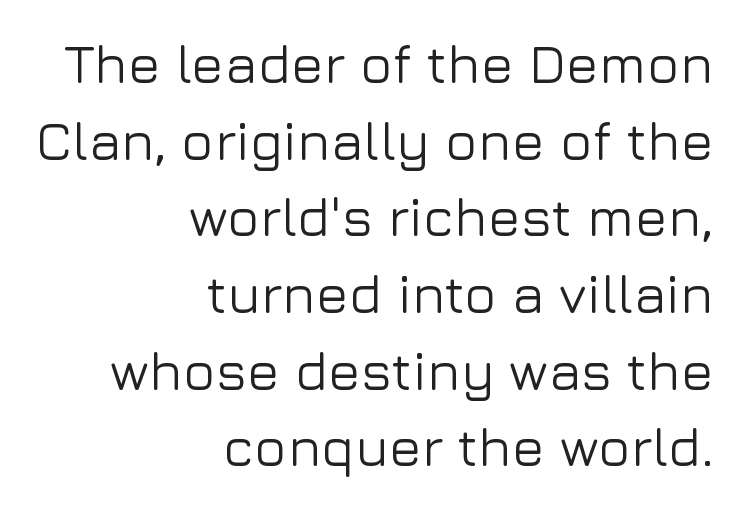
{"serif": "no", "italic": "no", "width": "normal", "stroke_contrast": "low", "x_height": "medium", "monospaced": "no", "underline": "no", "align": "right", "line_spacing": "normal", "line_spacing_ratio": 1.42, "letter_spacing": "normal", "letter_spacing_em": 0.0, "glyph_px": 54}
